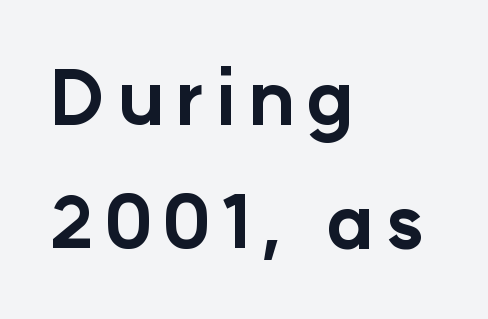
{"serif": "no", "italic": "no", "bold": "yes", "weight": "bold", "width": "normal", "stroke_contrast": "low", "x_height": "medium", "monospaced": "no", "underline": "no", "align": "left", "line_spacing": "normal", "line_spacing_ratio": 1.68, "glyph_px": 74}
